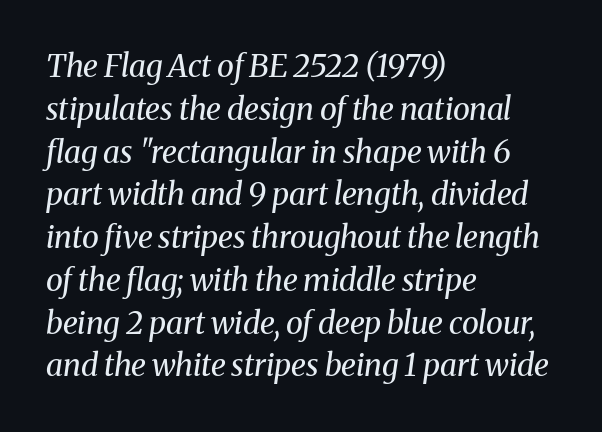
{"serif": "yes", "italic": "yes", "lean": "right", "slant_degrees": 8, "bold": "no", "weight": "regular", "width": "normal", "stroke_contrast": "medium", "x_height": "medium", "monospaced": "no", "underline": "no", "align": "left", "line_spacing": "normal", "line_spacing_ratio": 1.38, "letter_spacing": "normal", "letter_spacing_em": 0.0, "glyph_px": 31}
